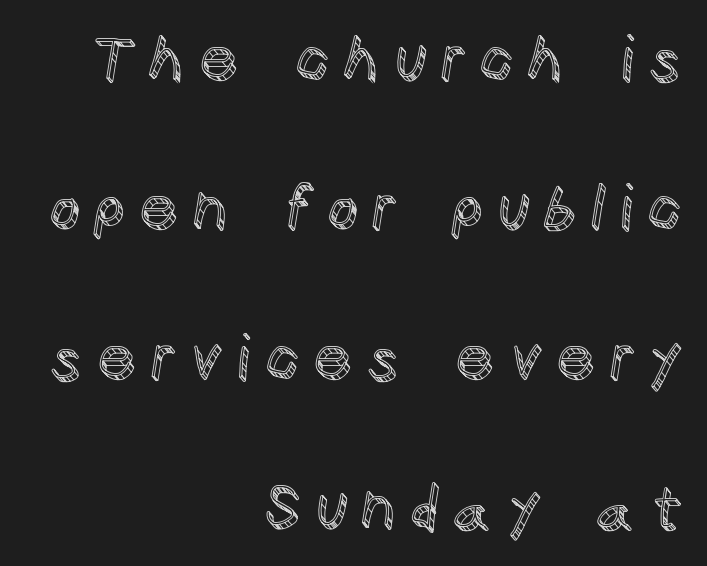
Q: Is the text italic (slanted)? A: Yes.
Q: Is the text underlined? A: No.
Q: How is the paragraph aligned? A: Right-aligned.
Q: Is the spacing between letters normal or unusually wide? A: Unusually wide.
Q: Is the spacing between lines tight, normal or loose? A: Loose.
Q: Width (condensed, normal, or wide)? A: Normal.
Q: x-height? A: Large.
Q: Monospaced? A: No.
